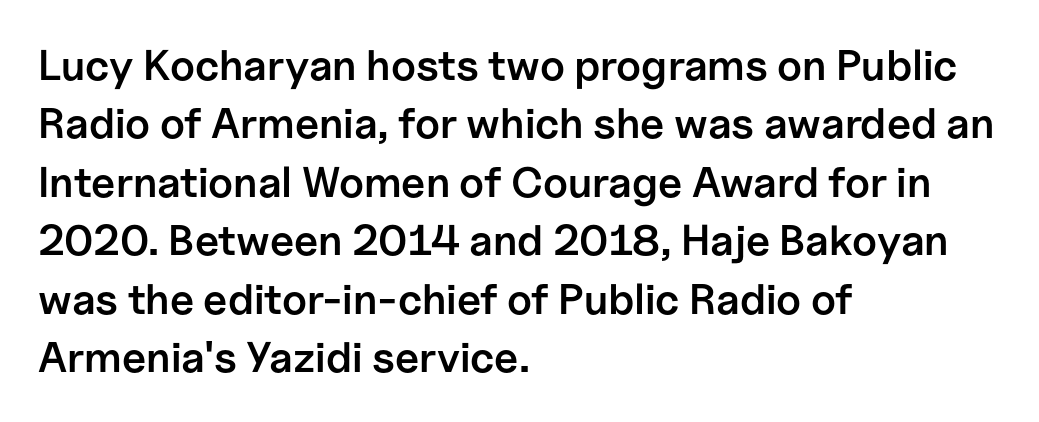
{"serif": "no", "italic": "no", "bold": "semi", "weight": "semibold", "width": "normal", "stroke_contrast": "low", "x_height": "medium", "monospaced": "no", "underline": "no", "align": "left", "line_spacing": "normal", "line_spacing_ratio": 1.36, "letter_spacing": "normal", "letter_spacing_em": 0.0, "glyph_px": 43}
